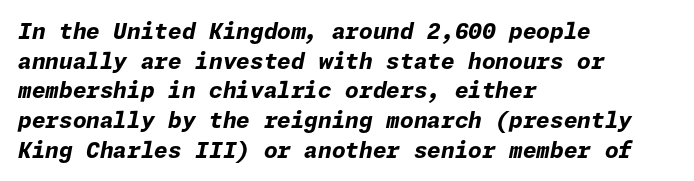
{"italic": "yes", "lean": "right", "slant_degrees": 11, "bold": "yes", "underline": "no", "align": "left", "line_spacing": "normal", "line_spacing_ratio": 1.35, "letter_spacing": "normal", "letter_spacing_em": 0.0, "glyph_px": 22}
